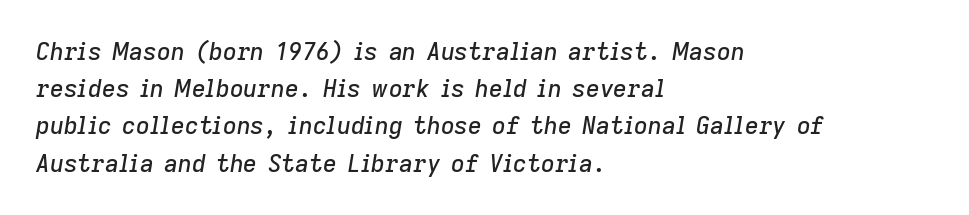
The image shows 24 px text type, italic (leaning right); set left-aligned, normal line spacing (1.55x), normal letter spacing, not underlined.
